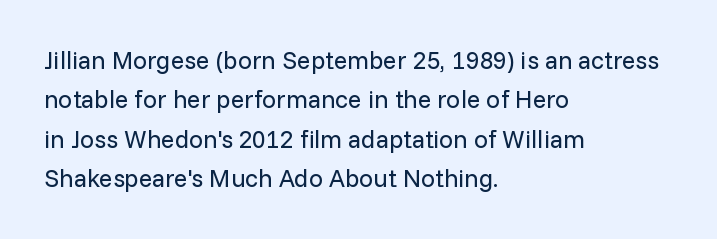
{"italic": "no", "bold": "no", "underline": "no", "align": "left", "line_spacing": "normal", "line_spacing_ratio": 1.58, "letter_spacing": "normal", "letter_spacing_em": 0.0, "glyph_px": 25}
